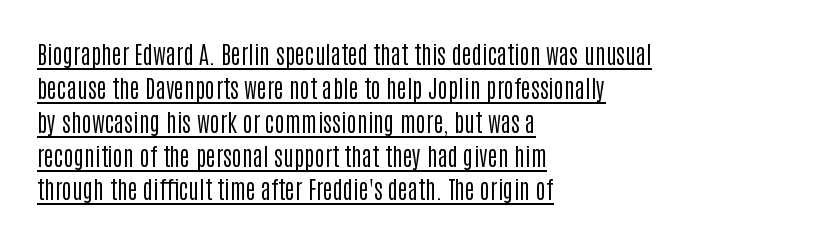
Q: Is the text bold? A: No.
Q: Is the text italic (slanted)? A: No, it is upright.
Q: Is the text underlined? A: Yes.
Q: How is the paragraph aligned? A: Left-aligned.
Q: Is the spacing between letters normal or unusually wide? A: Normal.
Q: Is the spacing between lines tight, normal or loose? A: Normal.
